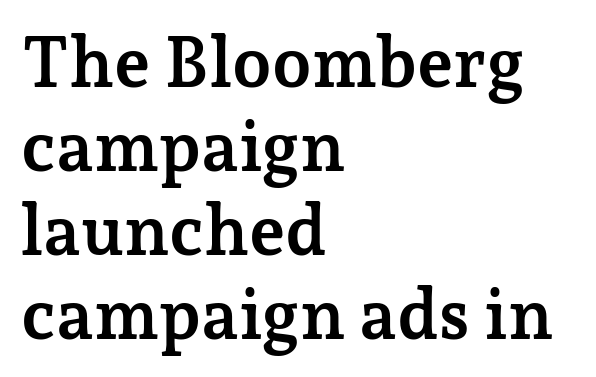
The image shows 70 px semibold serif type, upright; set left-aligned, line spacing 1.2x, normal letter spacing, not underlined; low stroke contrast and a medium x-height.
